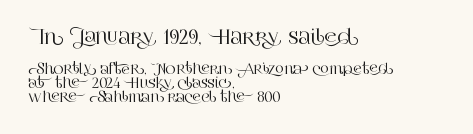
Q: Is the text italic (slanted)? A: No, it is upright.
Q: Is the text underlined? A: No.
Q: How is the paragraph aligned? A: Left-aligned.
Q: Is the spacing between letters normal or unusually wide? A: Normal.
Q: Is the spacing between lines tight, normal or loose? A: Tight.
Q: Which block of text is set in a larger size, the first (top) or the second (bottom)? A: The first (top) one.
